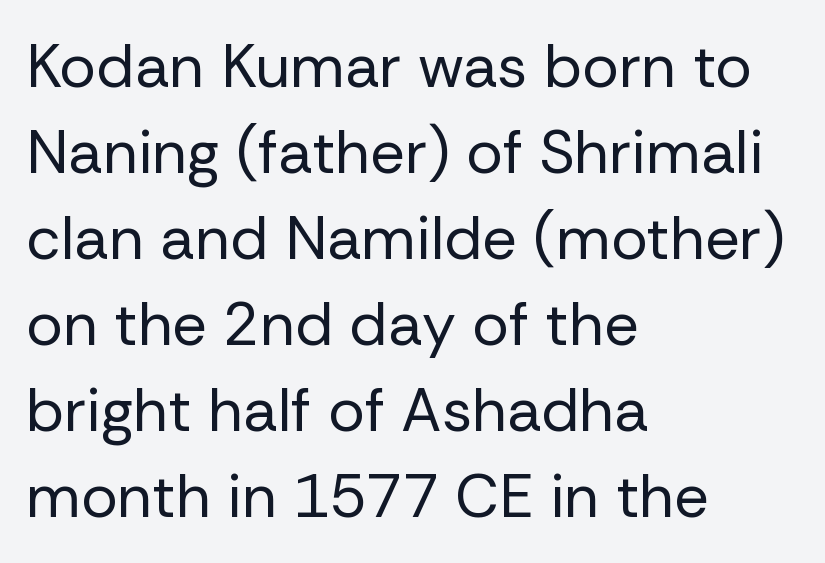
{"serif": "no", "italic": "no", "bold": "no", "weight": "regular", "width": "normal", "stroke_contrast": "low", "x_height": "medium", "monospaced": "no", "underline": "no", "align": "left", "line_spacing": "normal", "line_spacing_ratio": 1.41, "letter_spacing": "normal", "letter_spacing_em": 0.0, "glyph_px": 61}
